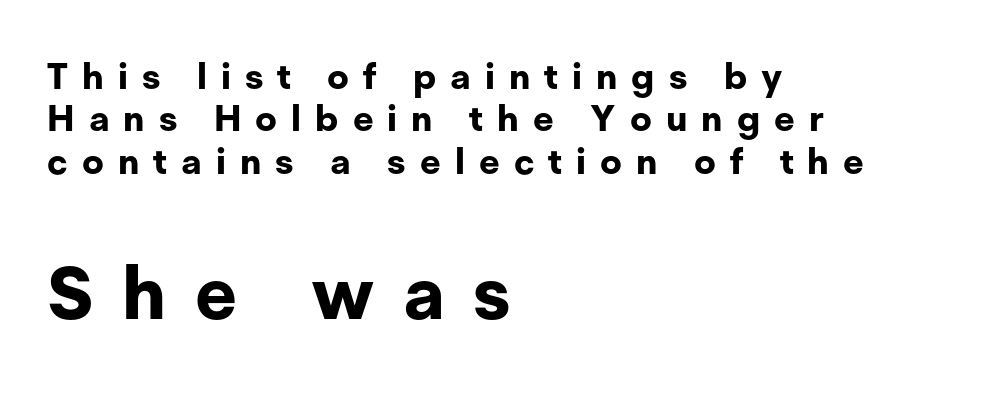
The image shows 73 px bold sans-serif type, upright; set left-aligned, line spacing 1.18x, unusually wide letter spacing (+0.39 em), not underlined; the second (bottom) block is 2.03x larger; low stroke contrast and a medium x-height.
